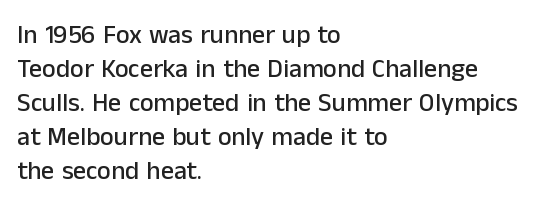
Q: Is the text italic (slanted)? A: No, it is upright.
Q: Is the text underlined? A: No.
Q: How is the paragraph aligned? A: Left-aligned.
Q: Is the spacing between letters normal or unusually wide? A: Normal.
Q: Is the spacing between lines tight, normal or loose? A: Normal.
